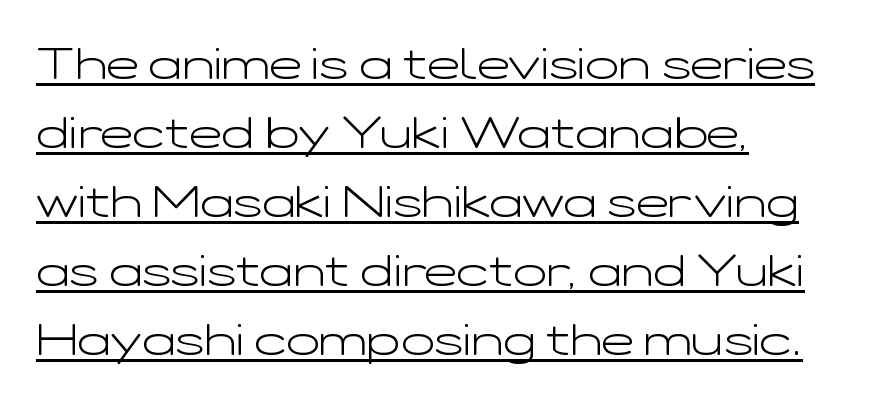
Q: Is the text bold? A: No.
Q: Is the text italic (slanted)? A: No, it is upright.
Q: Is the typeface a serif or a sans-serif typeface? A: Sans-serif.
Q: Is the text underlined? A: Yes.
Q: How is the paragraph aligned? A: Left-aligned.
Q: Is the spacing between letters normal or unusually wide? A: Normal.
Q: Is the spacing between lines tight, normal or loose? A: Normal.
Q: Width (condensed, normal, or wide)? A: Wide.
Q: Stroke contrast? A: Low.
Q: x-height? A: Medium.
Q: Monospaced? A: No.
